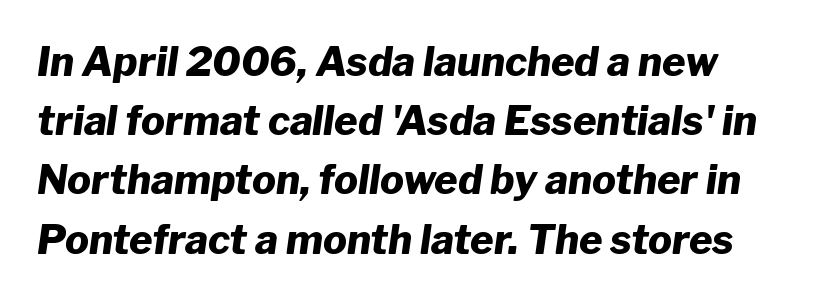
The image shows 40 px heavy type, italic (leaning right); set normal line spacing (1.48x), normal letter spacing, not underlined; low stroke contrast and a medium x-height.
